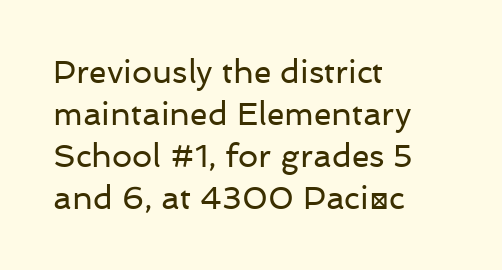
{"serif": "no", "italic": "no", "bold": "no", "weight": "regular", "width": "normal", "stroke_contrast": "low", "x_height": "medium", "monospaced": "no", "underline": "no", "align": "left", "line_spacing": "normal", "line_spacing_ratio": 1.31, "letter_spacing": "normal", "letter_spacing_em": 0.0, "glyph_px": 32}
